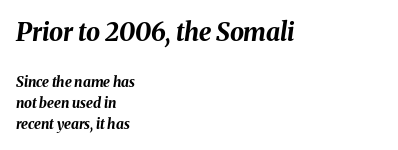
Line starts are locked; line ends wander. Letters rest on an invisible, unmarked baseline. What stands out about the letter spacing? Nothing — it is the standard amount. A normal amount of white space separates one row of letters from the next. I'd describe the lettering as bold — thick and assertive. Which of the two is more prominent by size? The first, at the top.
